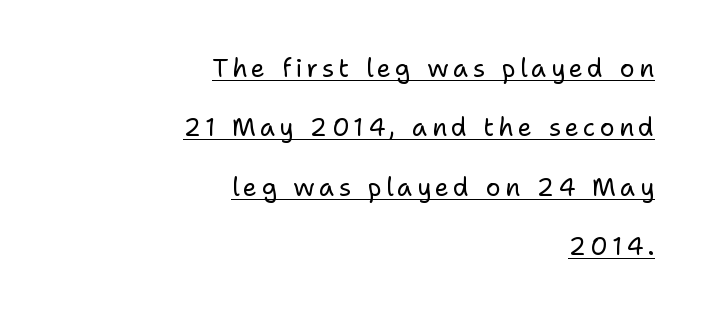
{"italic": "no", "bold": "no", "underline": "yes", "align": "right", "line_spacing": "loose", "line_spacing_ratio": 2.38, "glyph_px": 25}
